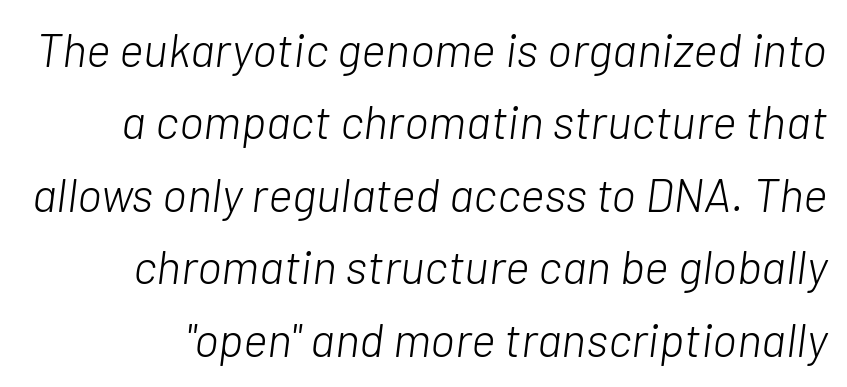
The cut favours lightness, reaching ordinary text weight at its darkest. Think of a printed novel: that variable character pitch is what you see here. The specimen omits any rule beneath the text block's lines. The passage shown leans; its letterforms are oblique.
